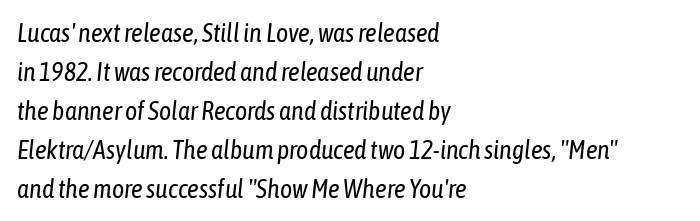
The image shows 26 px text type, italic (leaning right); set left-aligned, normal line spacing (1.5x), normal letter spacing, not underlined.
